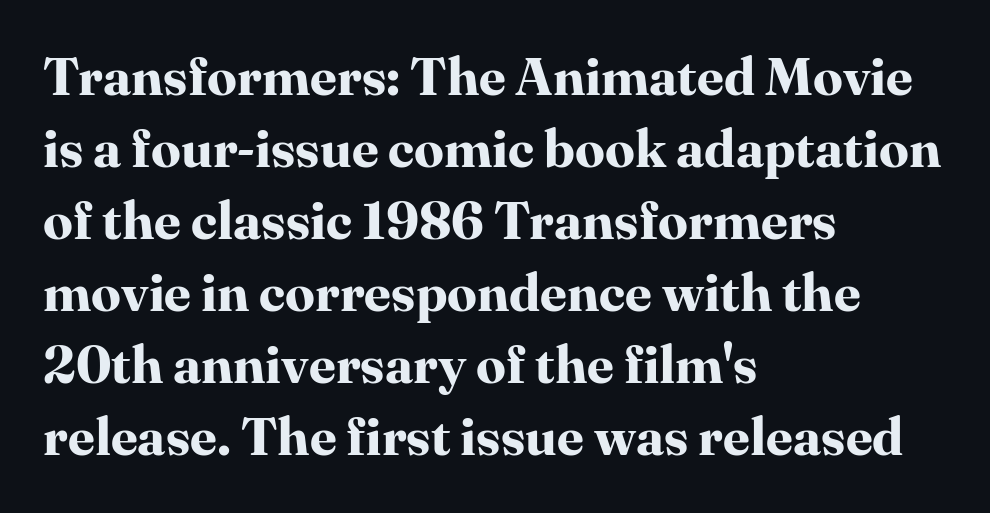
Q: Is the text bold? A: Yes.
Q: Is the text italic (slanted)? A: No, it is upright.
Q: Is the typeface a serif or a sans-serif typeface? A: Serif.
Q: Is the text underlined? A: No.
Q: How is the paragraph aligned? A: Left-aligned.
Q: Is the spacing between letters normal or unusually wide? A: Normal.
Q: Is the spacing between lines tight, normal or loose? A: Normal.
Q: Width (condensed, normal, or wide)? A: Normal.
Q: Stroke contrast? A: High.
Q: x-height? A: Medium.
Q: Monospaced? A: No.
